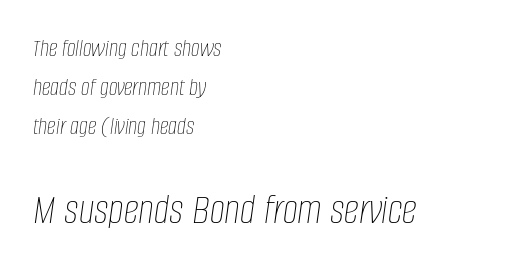
Stroke thickness stays within the range of a standard reading face or lighter. Line beginnings align vertically; line endings do not. The designer gave the closing block more size than the opening block. How would I describe the line gaps? Plain and ordinary. Inter-character spacing is left at the font's built-in metrics.
